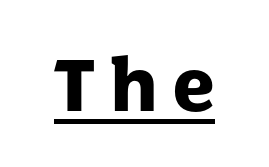
Q: Is the text bold? A: Yes.
Q: Is the text italic (slanted)? A: No, it is upright.
Q: Is the typeface a serif or a sans-serif typeface? A: Sans-serif.
Q: Is the text underlined? A: Yes.
Q: Is the spacing between letters normal or unusually wide? A: Unusually wide.
Q: Width (condensed, normal, or wide)? A: Normal.
Q: Stroke contrast? A: Low.
Q: x-height? A: Medium.
Q: Monospaced? A: No.
